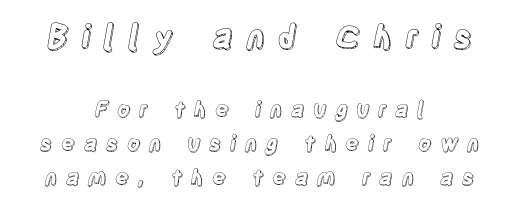
The face used here is proportionally spaced, like ordinary book or web type. Both edges are ragged and mirror each other, which tells us the setting is centered. Descenders are the only things crossing below the line. Look at the glyph heights: the upper group is clearly the bigger setting.
